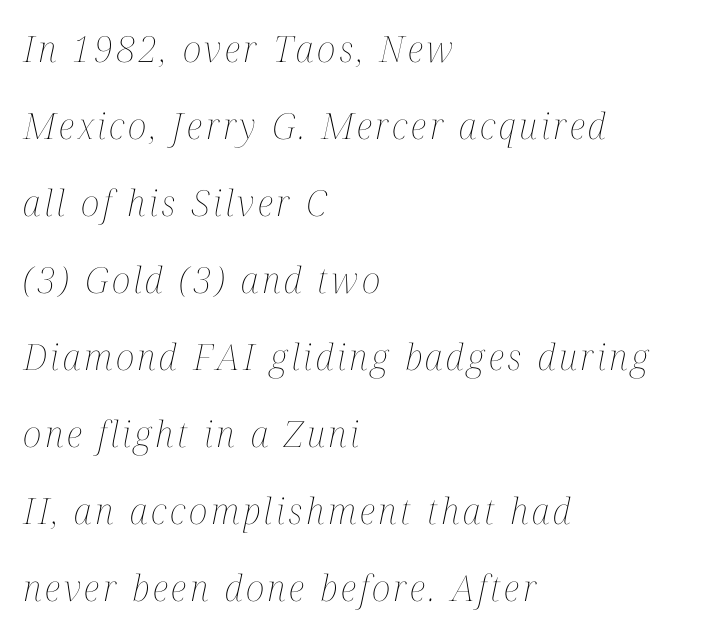
{"italic": "yes", "lean": "right", "slant_degrees": 12, "bold": "no", "weight": "thin", "width": "condensed", "stroke_contrast": "medium", "x_height": "medium", "monospaced": "no", "underline": "no", "align": "left", "line_spacing": "loose", "line_spacing_ratio": 2.14, "glyph_px": 36}
